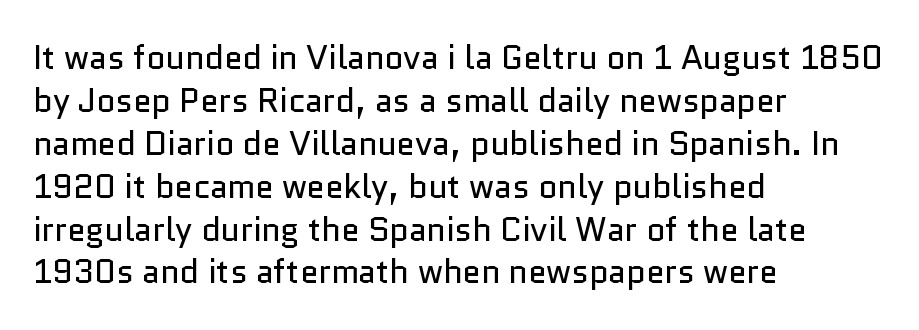
The image shows 33 px regular-weight sans-serif type, upright; set left-aligned, normal line spacing (1.3x), normal letter spacing, not underlined; low stroke contrast and a medium x-height.
